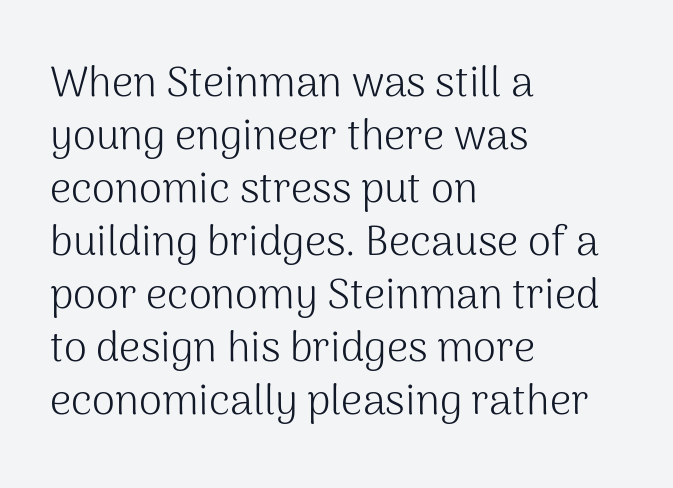
{"serif": "no", "italic": "no", "bold": "no", "weight": "light", "width": "normal", "stroke_contrast": "medium", "x_height": "medium", "monospaced": "no", "underline": "no", "align": "left", "line_spacing": "normal", "line_spacing_ratio": 1.26, "letter_spacing": "normal", "letter_spacing_em": 0.0, "glyph_px": 42}
